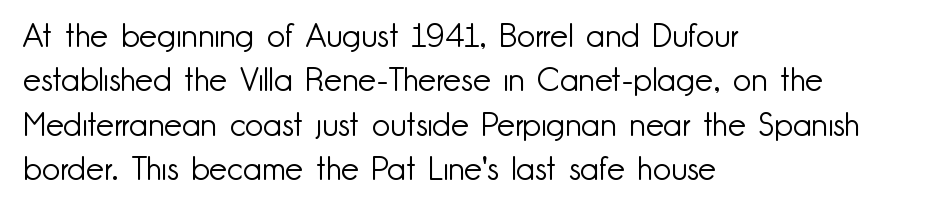
The image shows 32 px light sans-serif type, upright; set left-aligned, normal line spacing (1.39x), normal letter spacing, not underlined; low stroke contrast and a small x-height.
